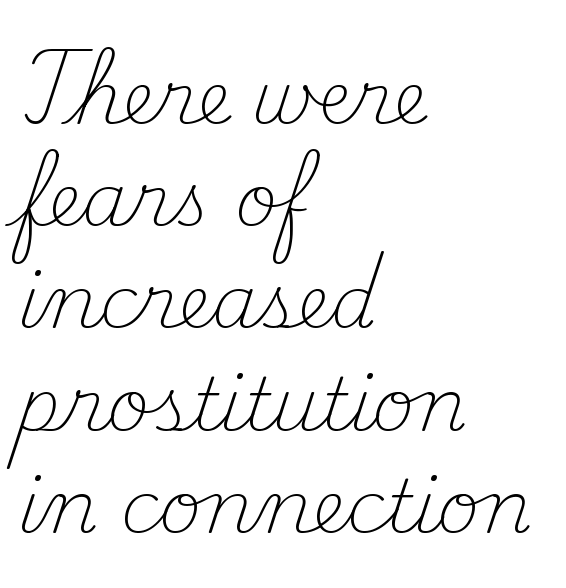
The image shows 73 px light serif type; set left-aligned, normal line spacing (1.4x), normal letter spacing, not underlined; medium stroke contrast and a small x-height.
